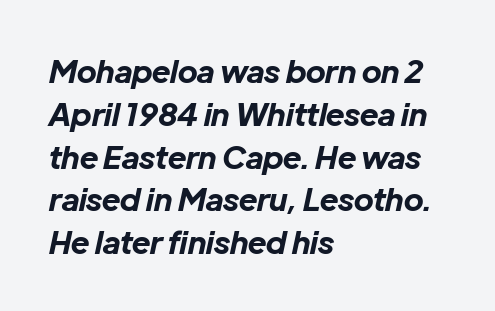
{"italic": "yes", "lean": "right", "slant_degrees": 12, "bold": "yes", "weight": "bold", "width": "normal", "stroke_contrast": "low", "x_height": "medium", "monospaced": "no", "underline": "no", "align": "left", "line_spacing": "normal", "line_spacing_ratio": 1.38, "letter_spacing": "normal", "letter_spacing_em": 0.0, "glyph_px": 31}
